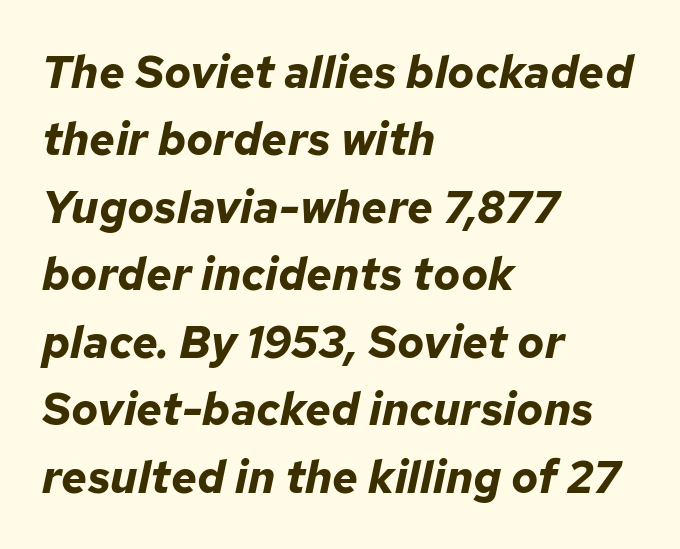
Looks like regular typesetting: each glyph gets only the width it needs. Italic? Definitely — the glyphs are oblique. Students, note that the glyphs here touch the page at normal intervals. This sample is left-justified, so line endings fall wherever the words run out. Vertical spacing — default.
